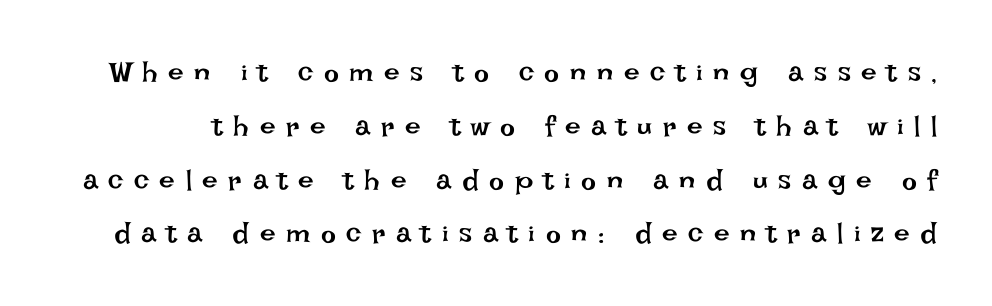
Q: Is the text bold? A: No.
Q: Is the text italic (slanted)? A: No, it is upright.
Q: Is the text underlined? A: No.
Q: Is the spacing between letters normal or unusually wide? A: Unusually wide.
Q: Is the spacing between lines tight, normal or loose? A: Loose.
Q: Width (condensed, normal, or wide)? A: Normal.
Q: Stroke contrast? A: Low.
Q: x-height? A: Large.
Q: Monospaced? A: No.
